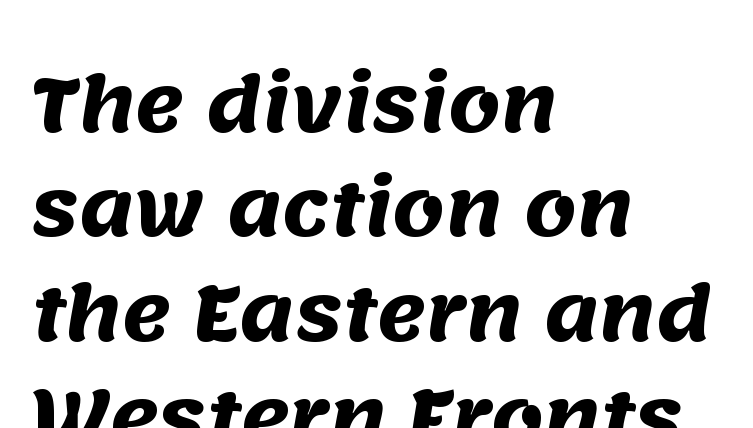
{"serif": "no", "bold": "yes", "weight": "heavy", "width": "normal", "stroke_contrast": "medium", "x_height": "large", "monospaced": "no", "underline": "no", "align": "left", "line_spacing": "normal", "line_spacing_ratio": 1.41, "letter_spacing": "normal", "letter_spacing_em": 0.0, "glyph_px": 74}
